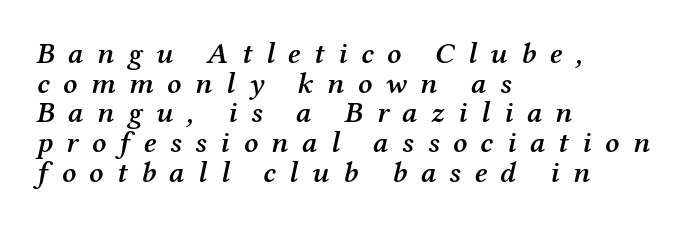
Q: Is the text bold? A: Semi-bold.
Q: Is the text italic (slanted)? A: Yes, it leans right by about 12 degrees.
Q: Is the typeface a serif or a sans-serif typeface? A: Serif.
Q: Is the text underlined? A: No.
Q: How is the paragraph aligned? A: Left-aligned.
Q: Is the spacing between letters normal or unusually wide? A: Unusually wide.
Q: Is the spacing between lines tight, normal or loose? A: Tight.
Q: Width (condensed, normal, or wide)? A: Normal.
Q: Stroke contrast? A: Medium.
Q: x-height? A: Medium.
Q: Monospaced? A: No.
